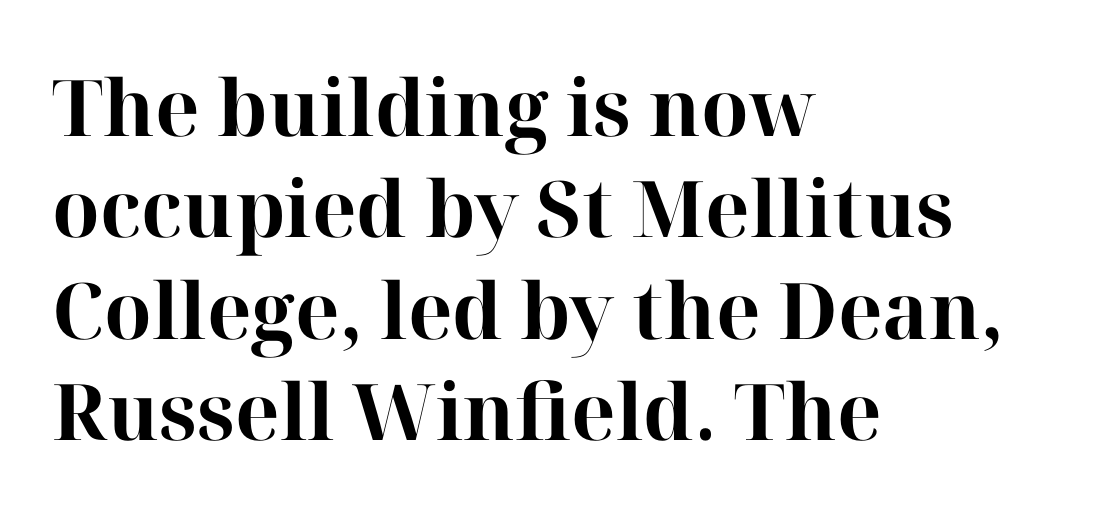
The image shows 78 px bold serif type, upright; set left-aligned, normal line spacing (1.3x), normal letter spacing, not underlined; high stroke contrast and a medium x-height.
